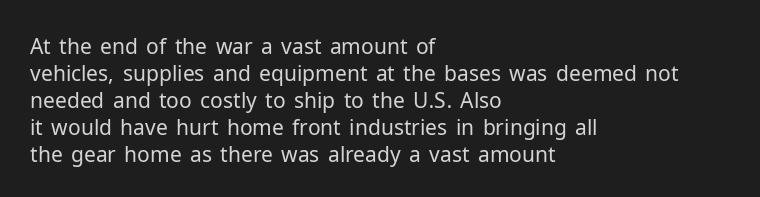
Q: Is the text bold? A: No.
Q: Is the text italic (slanted)? A: No, it is upright.
Q: Is the text underlined? A: No.
Q: How is the paragraph aligned? A: Left-aligned.
Q: Is the spacing between letters normal or unusually wide? A: Normal.
Q: Is the spacing between lines tight, normal or loose? A: Normal.
